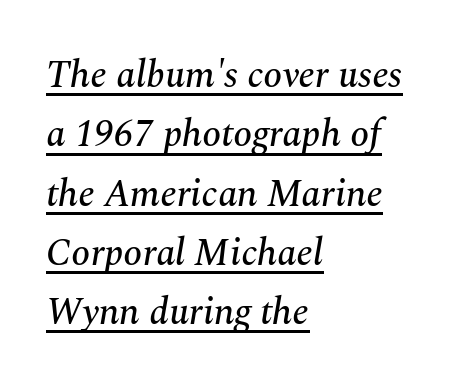
Quick note: italic. Examine the stroke ends and you'll spot serifs. All the whitespace from short lines collects on the right. A typesetter would call this proportional, since set widths differ per character.
